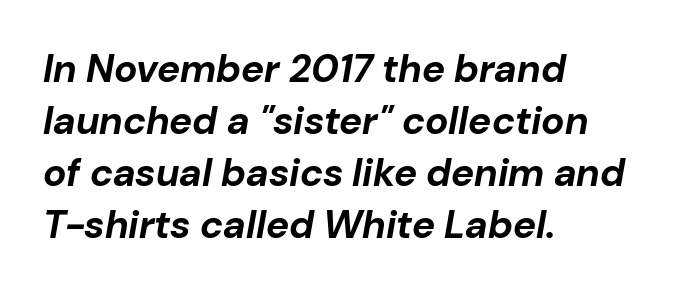
The image shows 39 px bold type, italic (leaning right); set left-aligned, normal line spacing (1.33x), normal letter spacing, not underlined; low stroke contrast and a medium x-height.
